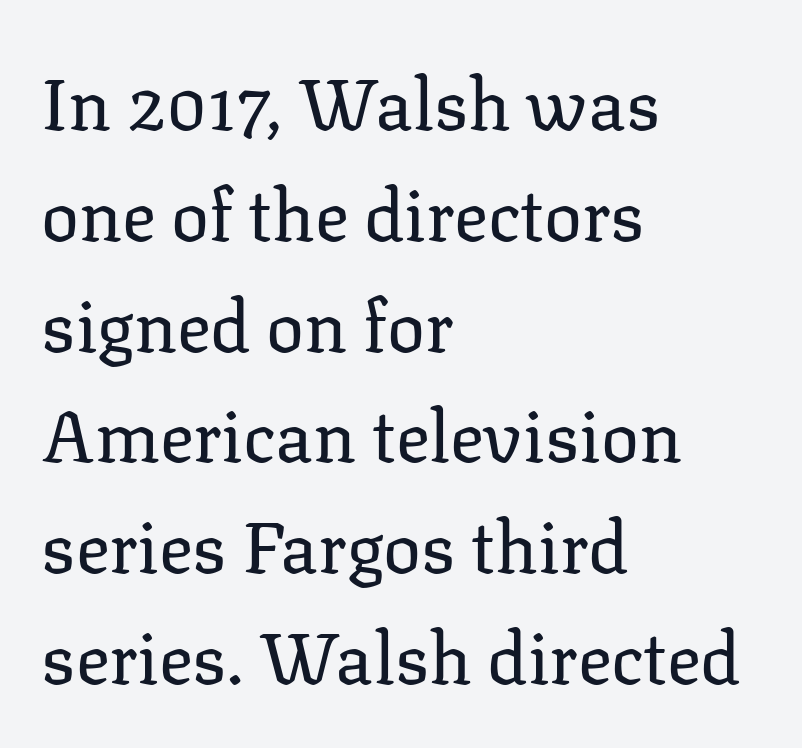
Q: Is the text bold? A: No.
Q: Is the text italic (slanted)? A: No, it is upright.
Q: Is the typeface a serif or a sans-serif typeface? A: Serif.
Q: Is the text underlined? A: No.
Q: How is the paragraph aligned? A: Left-aligned.
Q: Is the spacing between letters normal or unusually wide? A: Normal.
Q: Is the spacing between lines tight, normal or loose? A: Normal.
Q: Width (condensed, normal, or wide)? A: Normal.
Q: Stroke contrast? A: Low.
Q: x-height? A: Medium.
Q: Monospaced? A: No.
